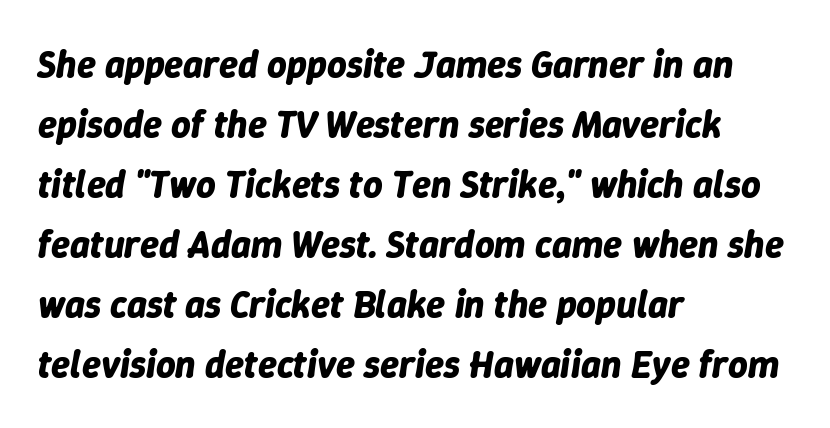
The image shows 38 px bold type, italic (leaning right); set left-aligned, normal line spacing (1.58x), normal letter spacing, not underlined; low stroke contrast and a medium x-height.
